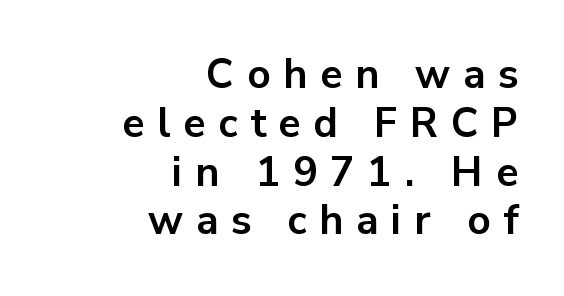
Q: Is the text bold? A: Yes.
Q: Is the text italic (slanted)? A: No, it is upright.
Q: Is the typeface a serif or a sans-serif typeface? A: Sans-serif.
Q: Is the text underlined? A: No.
Q: How is the paragraph aligned? A: Right-aligned.
Q: Is the spacing between letters normal or unusually wide? A: Unusually wide.
Q: Width (condensed, normal, or wide)? A: Normal.
Q: Stroke contrast? A: Low.
Q: x-height? A: Medium.
Q: Monospaced? A: No.
